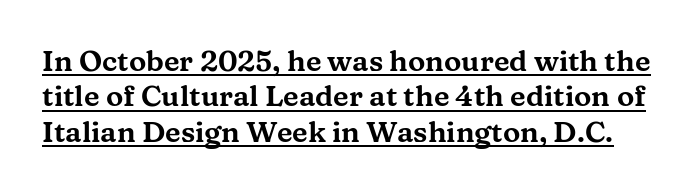
Q: Is the text italic (slanted)? A: No, it is upright.
Q: Is the typeface a serif or a sans-serif typeface? A: Serif.
Q: Is the text underlined? A: Yes.
Q: Is the spacing between letters normal or unusually wide? A: Normal.
Q: Width (condensed, normal, or wide)? A: Wide.
Q: Stroke contrast? A: Medium.
Q: x-height? A: Medium.
Q: Monospaced? A: No.
